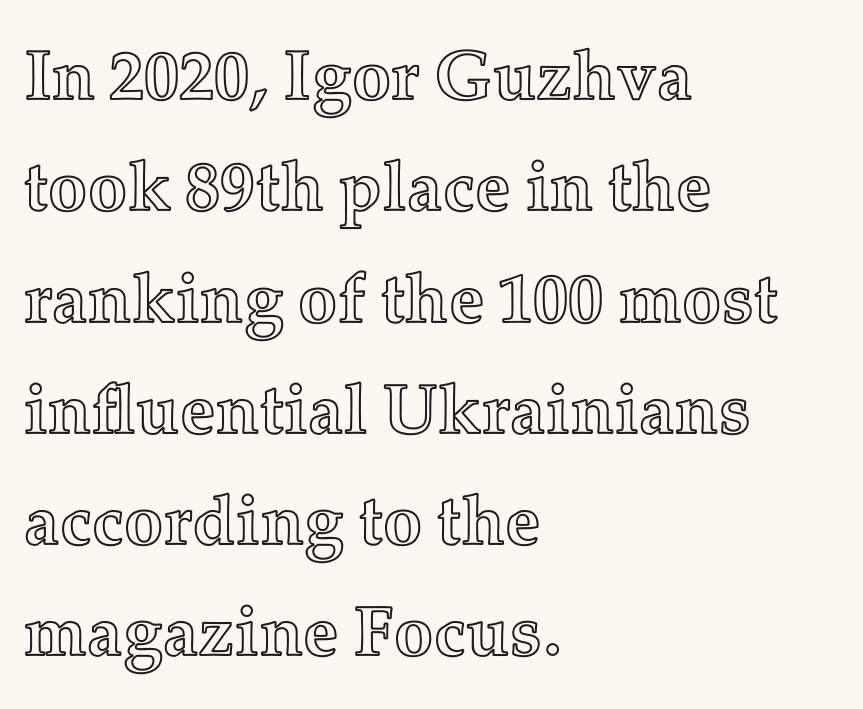
Evenly set lines give the paragraph a standard silhouette. Where is the straight margin? On the left. No word sits above an underline. A typesetter would call this zero additional tracking. Varying glyph widths throughout — classic text-font behaviour.
